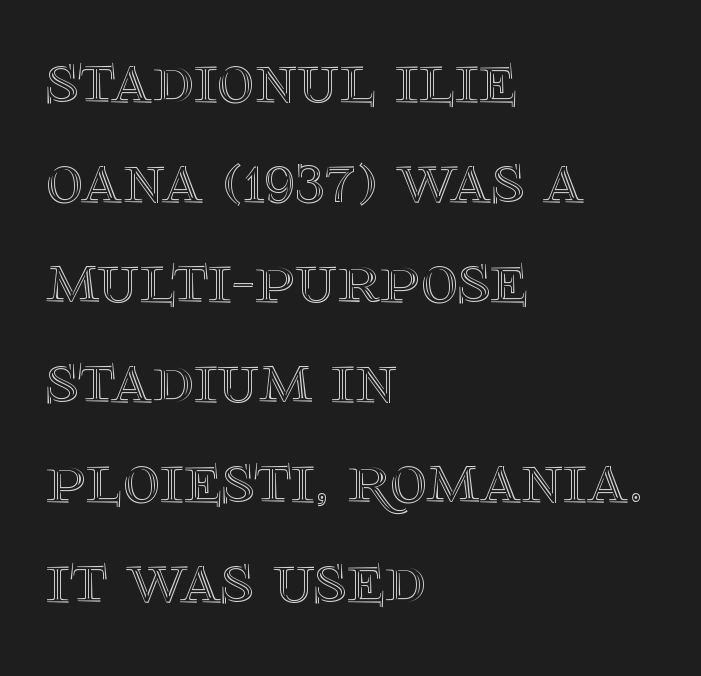
{"italic": "no", "width": "normal", "x_height": "large", "monospaced": "no", "underline": "no", "align": "left", "line_spacing": "normal", "line_spacing_ratio": 1.39, "letter_spacing": "normal", "letter_spacing_em": 0.0, "glyph_px": 72}
